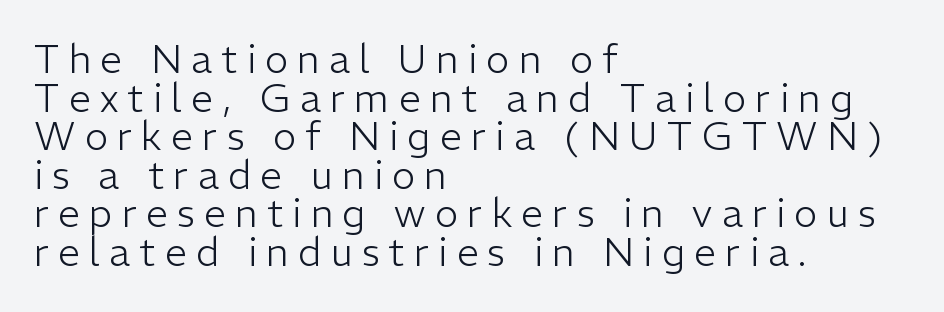
{"serif": "no", "italic": "no", "bold": "no", "weight": "light", "width": "normal", "stroke_contrast": "low", "x_height": "medium", "monospaced": "no", "underline": "no", "align": "left", "line_spacing": "tight", "line_spacing_ratio": 0.99, "letter_spacing": "wide", "letter_spacing_em": 0.24, "glyph_px": 39}
